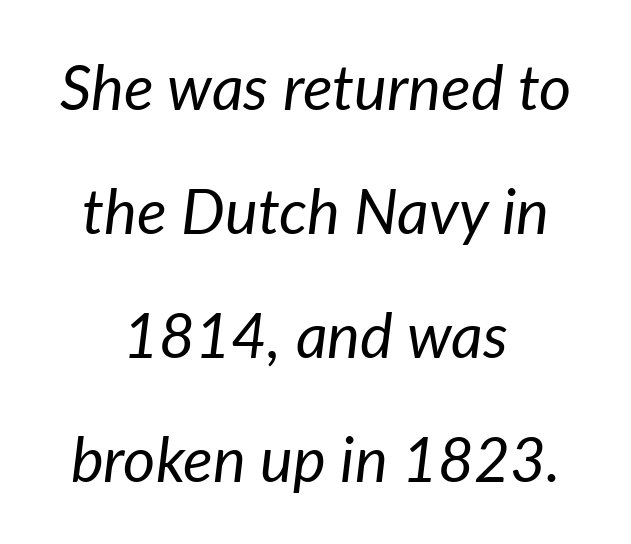
The image shows 62 px regular-weight type, italic (leaning right); set centered, loose line spacing (2.0x), normal letter spacing, not underlined; low stroke contrast and a medium x-height.
